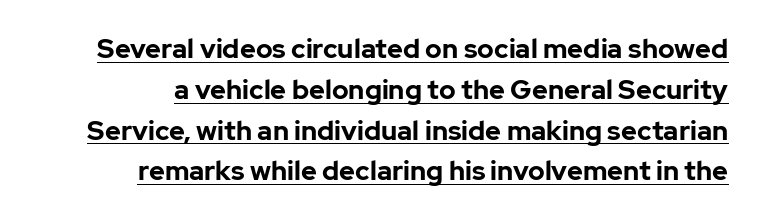
The image shows 27 px bold type, upright; set right-aligned, normal line spacing (1.51x), normal letter spacing, underlined.
